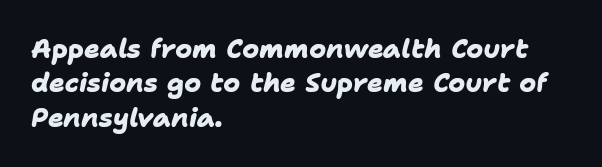
The image shows 26 px bold type; set left-aligned, normal line spacing (1.32x), normal letter spacing, not underlined.
